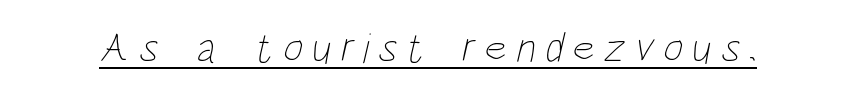
Each letter keeps its own natural width here, so spacing adapts to shape. Quick note: underline on. Spacing between characters has been opened up far beyond the box default. Vertical stems look standard width or narrower in stroke.
